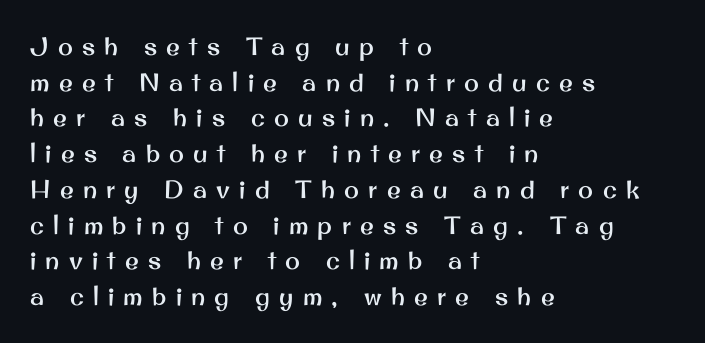
The image shows 25 px text type, upright; set left-aligned, normal line spacing (1.43x), unusually wide letter spacing (+0.37 em), not underlined.
